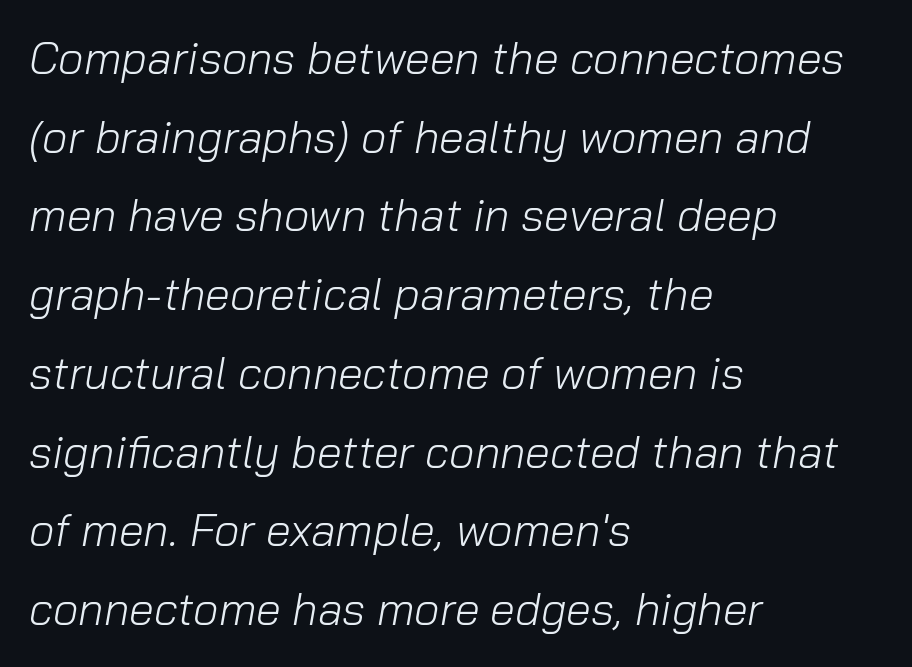
Check under the words: just untouched page. The rendering uses natural spacing where letterforms have individual widths. Posture: slanted. The passage is arranged the way most books set body copy — flush left. The horizontal fit of the characters is conventional and even. The cut favours lightness, reaching ordinary text weight at its darkest.
